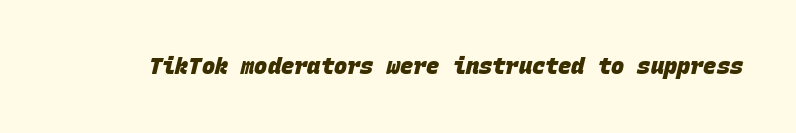
The image shows 22 px bold type; set normal letter spacing, not underlined.
